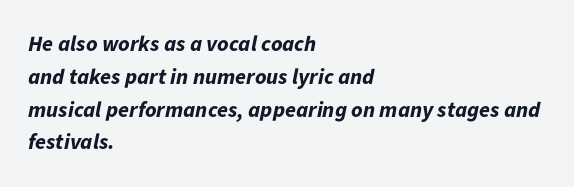
The image shows 22 px bold type, italic (leaning right); set left-aligned, normal line spacing (1.49x), normal letter spacing, not underlined.
